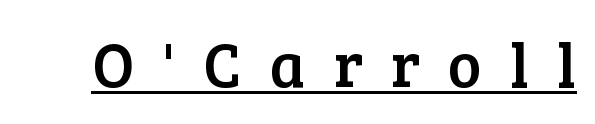
The designer went with a serif here, giving each stem small feet. The passage shown is typed in a proportional face where columns would drift. Has an underline been added? It has. Posture: upright roman. The letterforms stand isolated, each surrounded by extra space.
